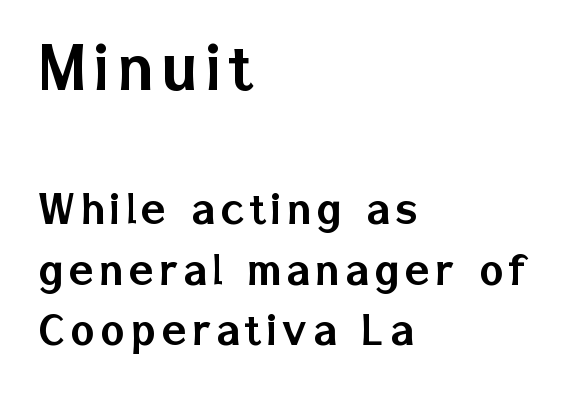
{"serif": "no", "italic": "no", "width": "normal", "stroke_contrast": "low", "x_height": "medium", "monospaced": "no", "underline": "no", "align": "left", "line_spacing_ratio": 1.18, "larger_block": "first", "size_ratio": 1.51, "glyph_px": 77}
